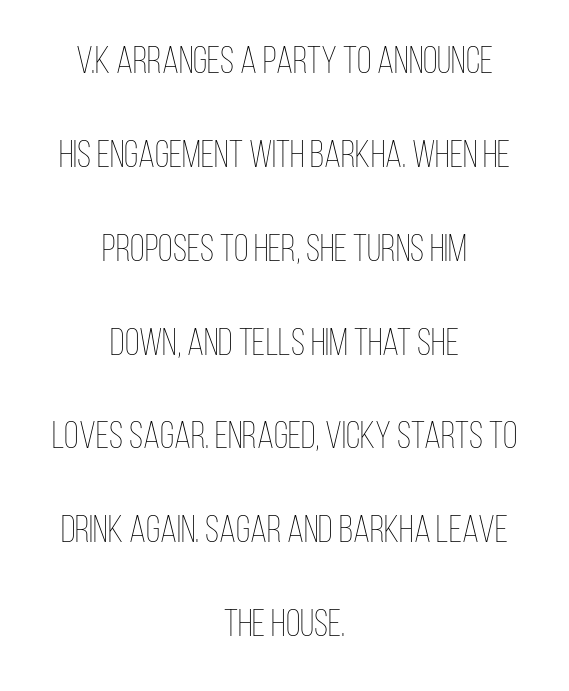
{"italic": "no", "bold": "no", "weight": "thin", "width": "condensed", "stroke_contrast": "low", "x_height": "large", "monospaced": "no", "underline": "no", "align": "center", "line_spacing": "loose", "line_spacing_ratio": 2.47, "letter_spacing": "normal", "letter_spacing_em": 0.0, "glyph_px": 38}
